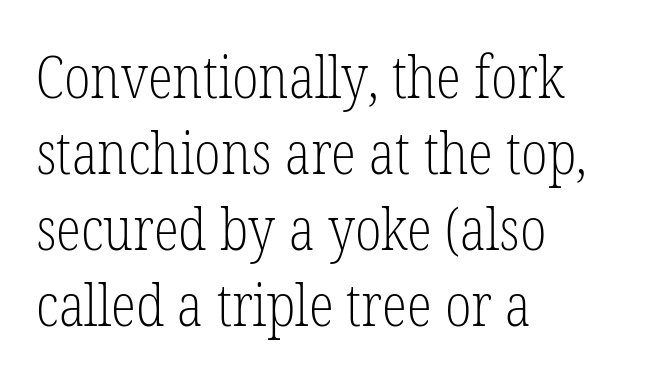
Notice how descenders clear the ascenders below comfortably — that's standard leading. Is the block centered? No — it sits flush against the left margin. Spacing verdict: proportional, widths tailored to each character. A typesetter would label this face a serif. No chunkiness to these letters — they're not bold. Inter-character spacing is left at the font's built-in metrics.
